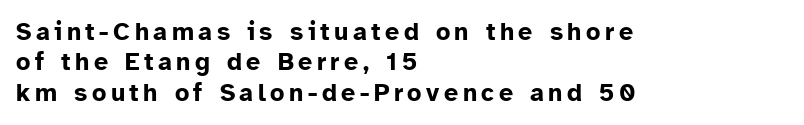
{"italic": "no", "bold": "yes", "underline": "no", "align": "left", "line_spacing_ratio": 1.22, "glyph_px": 25}
